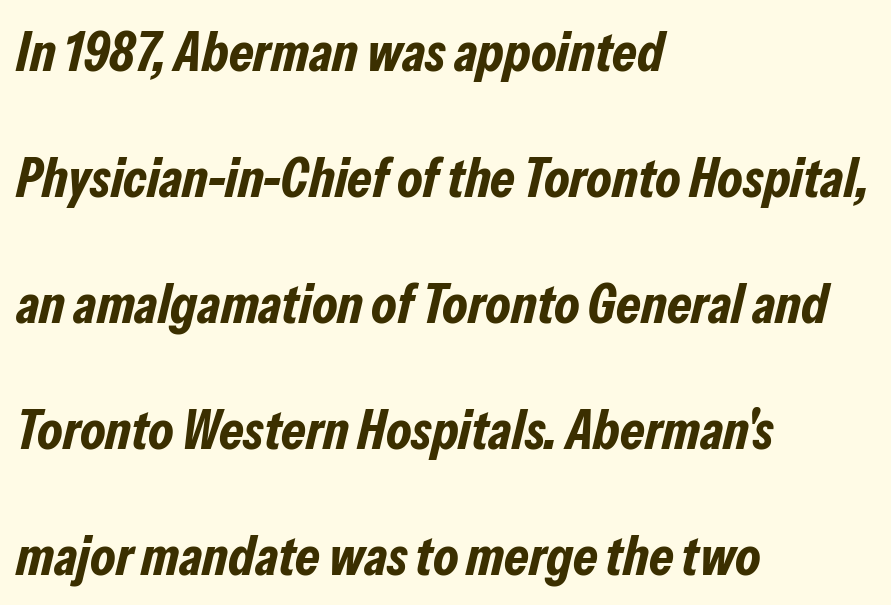
Q: Is the text bold? A: Yes.
Q: Is the text italic (slanted)? A: Yes, it leans right by about 13 degrees.
Q: Is the text underlined? A: No.
Q: How is the paragraph aligned? A: Left-aligned.
Q: Is the spacing between letters normal or unusually wide? A: Normal.
Q: Is the spacing between lines tight, normal or loose? A: Loose.
Q: Width (condensed, normal, or wide)? A: Condensed.
Q: Stroke contrast? A: Low.
Q: x-height? A: Medium.
Q: Monospaced? A: No.
